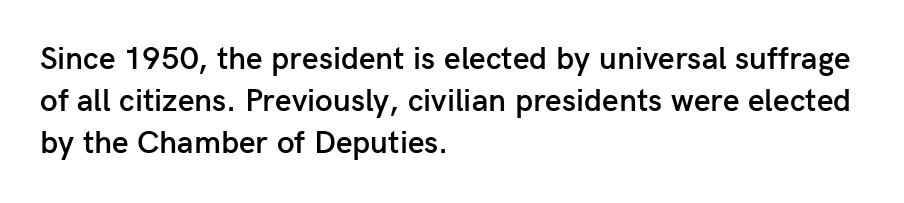
Q: Is the text bold? A: Semi-bold.
Q: Is the text italic (slanted)? A: No, it is upright.
Q: Is the typeface a serif or a sans-serif typeface? A: Sans-serif.
Q: Is the text underlined? A: No.
Q: How is the paragraph aligned? A: Left-aligned.
Q: Is the spacing between letters normal or unusually wide? A: Normal.
Q: Is the spacing between lines tight, normal or loose? A: Normal.
Q: Width (condensed, normal, or wide)? A: Normal.
Q: Stroke contrast? A: Low.
Q: x-height? A: Medium.
Q: Monospaced? A: No.
